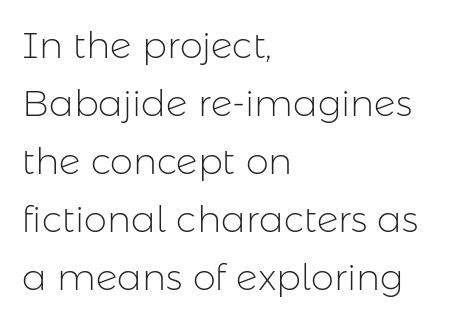
{"serif": "no", "italic": "no", "bold": "no", "weight": "light", "width": "normal", "stroke_contrast": "low", "x_height": "medium", "monospaced": "no", "underline": "no", "align": "left", "line_spacing": "normal", "line_spacing_ratio": 1.57, "letter_spacing": "normal", "letter_spacing_em": 0.0, "glyph_px": 37}
